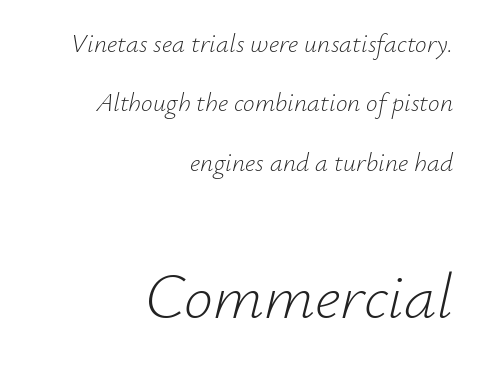
Q: Is the text bold? A: No.
Q: Is the text italic (slanted)? A: Yes, it leans right by about 12 degrees.
Q: Is the text underlined? A: No.
Q: How is the paragraph aligned? A: Right-aligned.
Q: Is the spacing between letters normal or unusually wide? A: Normal.
Q: Is the spacing between lines tight, normal or loose? A: Loose.
Q: Which block of text is set in a larger size, the first (top) or the second (bottom)? A: The second (bottom) one.
Q: Width (condensed, normal, or wide)? A: Normal.
Q: Stroke contrast? A: Low.
Q: x-height? A: Small.
Q: Monospaced? A: No.
